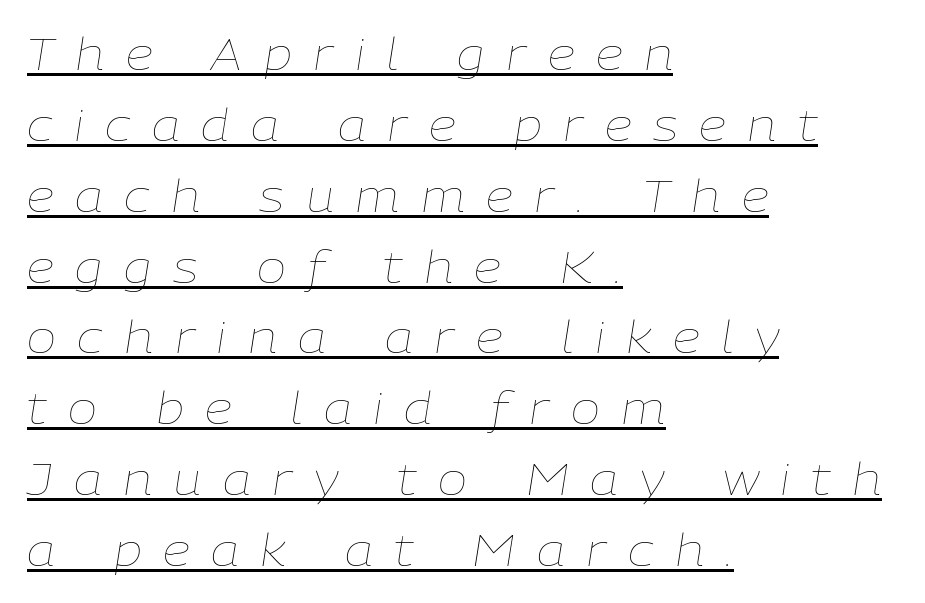
The image shows 44 px thin type, italic (leaning right); set left-aligned, normal line spacing (1.61x), unusually wide letter spacing (+0.49 em), underlined; low stroke contrast and a medium x-height.
